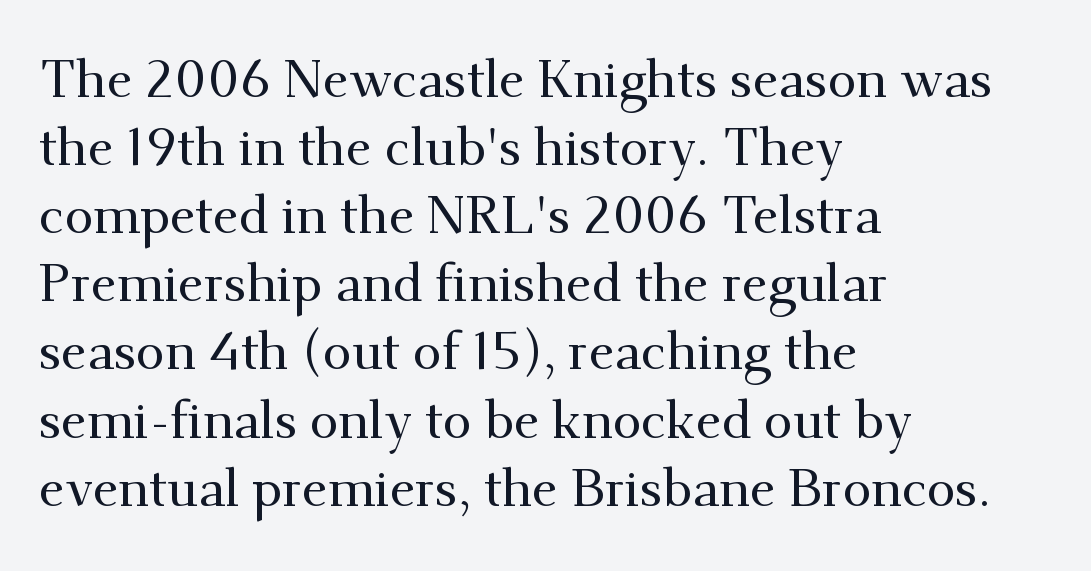
Layout note: lines flush left. Note the varied advance widths — an 'i' is clearly narrower than an 'm'. Lines of text with bare space underneath. Between one letter and the next there's only the usual sliver of space.
